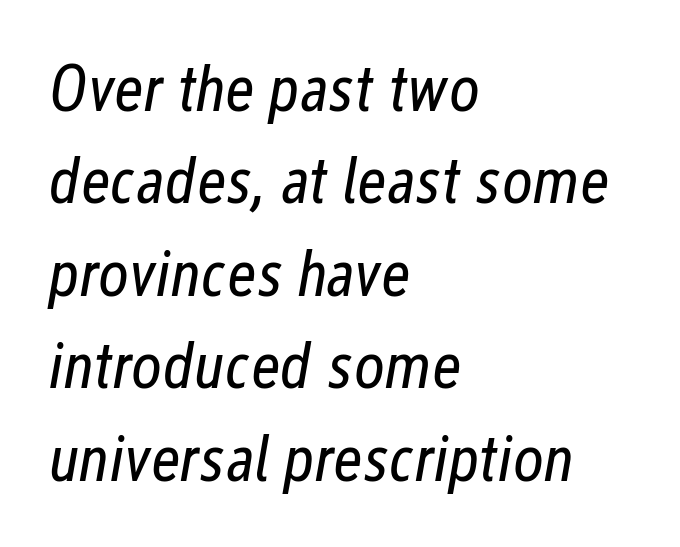
The image shows 66 px regular-weight, condensed type, italic (leaning right); set left-aligned, normal line spacing (1.4x), normal letter spacing, not underlined; low stroke contrast and a medium x-height.
